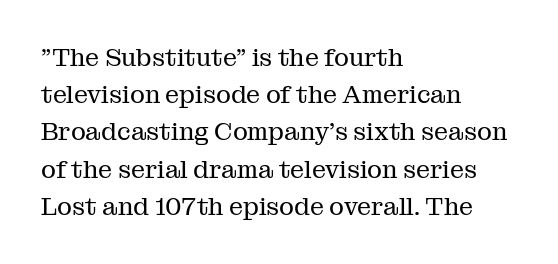
{"italic": "no", "bold": "no", "underline": "no", "align": "left", "line_spacing": "normal", "line_spacing_ratio": 1.49, "letter_spacing": "normal", "letter_spacing_em": 0.0, "glyph_px": 25}
